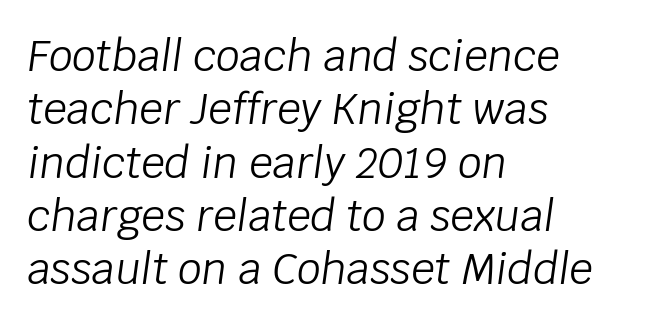
The letters advance in unequal steps, a hallmark of proportional type. Designer's note — italics engaged. Caption: standard tracking, unaltered. Unbolded letterforms with no extra heft.
